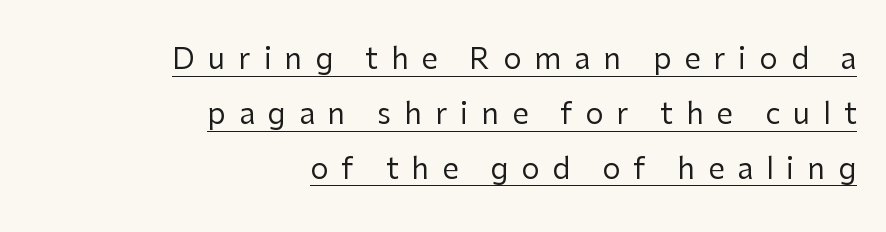
{"serif": "no", "italic": "no", "bold": "no", "weight": "regular", "width": "normal", "stroke_contrast": "low", "x_height": "medium", "monospaced": "no", "underline": "yes", "align": "right", "line_spacing_ratio": 1.89, "letter_spacing": "wide", "letter_spacing_em": 0.45, "glyph_px": 29}
